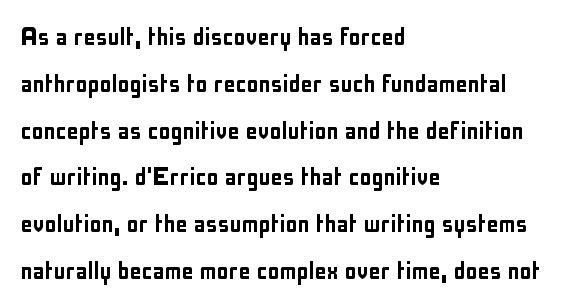
The image shows 30 px condensed sans-serif type, upright; set left-aligned, normal line spacing (1.56x), normal letter spacing, not underlined; low stroke contrast and a medium x-height.
